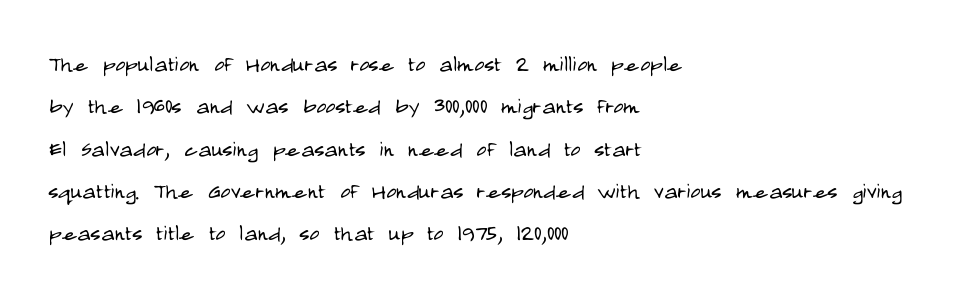
Type without underlining. There is no visible air inserted between adjacent glyphs. The text block is weighted toward the left margin, trailing off unevenly rightward. Type style note: lacks serifs.
